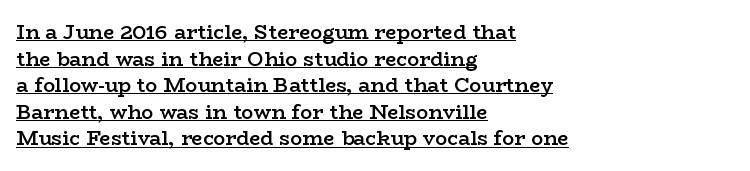
Caption: lettering with a line underneath. Spacing between characters is what you'd get straight out of the box. The font's upright variant was chosen for this text. Leading matches the norm, producing a regular column. Horizontally, the lines are justified to the leading edge only. The typesetting leans somewhat heavy: a semibold.
